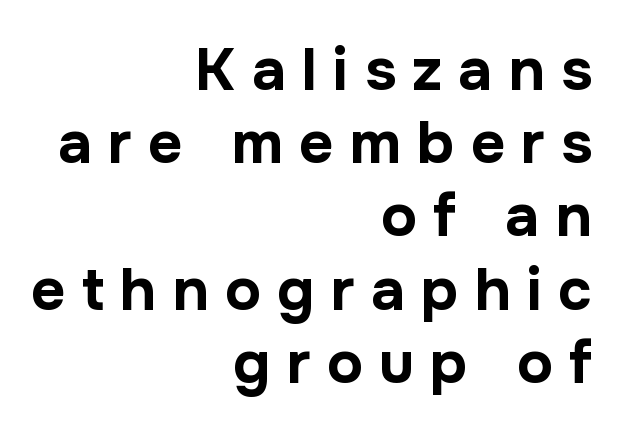
The text was rendered using a sans face with plain stroke endings. Beneath every word, the page is bare. The passage shown is typed in a proportional face where columns would drift. Do the letters lean? They stand straight.
